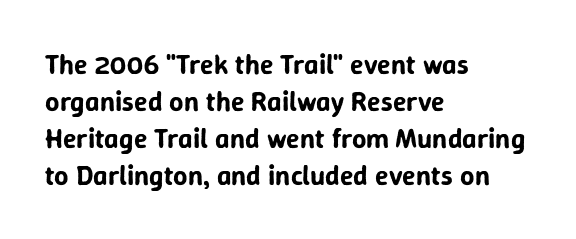
Q: Is the text italic (slanted)? A: No, it is upright.
Q: Is the typeface a serif or a sans-serif typeface? A: Sans-serif.
Q: Is the text underlined? A: No.
Q: How is the paragraph aligned? A: Left-aligned.
Q: Is the spacing between letters normal or unusually wide? A: Normal.
Q: Is the spacing between lines tight, normal or loose? A: Normal.
Q: Width (condensed, normal, or wide)? A: Normal.
Q: Stroke contrast? A: Low.
Q: x-height? A: Medium.
Q: Monospaced? A: No.
